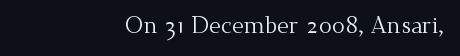
The image shows 23 px text type, upright; set right-aligned, normal letter spacing, not underlined.
